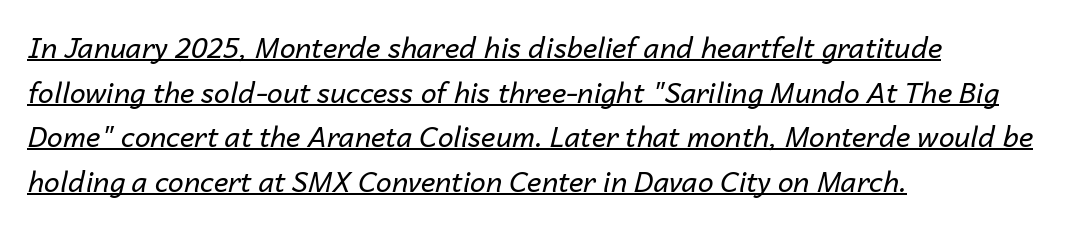
Q: Is the text bold? A: No.
Q: Is the text italic (slanted)? A: Yes, it leans right by about 14 degrees.
Q: Is the text underlined? A: Yes.
Q: How is the paragraph aligned? A: Left-aligned.
Q: Is the spacing between letters normal or unusually wide? A: Normal.
Q: Is the spacing between lines tight, normal or loose? A: Normal.
Q: Width (condensed, normal, or wide)? A: Normal.
Q: Stroke contrast? A: Low.
Q: x-height? A: Medium.
Q: Monospaced? A: No.
